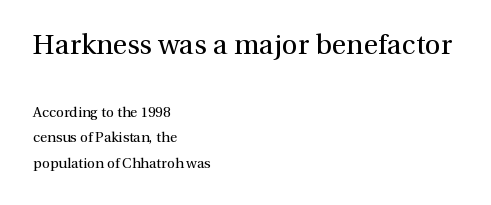
Q: Is the text bold? A: No.
Q: Is the text italic (slanted)? A: No, it is upright.
Q: Is the typeface a serif or a sans-serif typeface? A: Serif.
Q: Is the text underlined? A: No.
Q: How is the paragraph aligned? A: Left-aligned.
Q: Is the spacing between letters normal or unusually wide? A: Normal.
Q: Which block of text is set in a larger size, the first (top) or the second (bottom)? A: The first (top) one.
Q: Width (condensed, normal, or wide)? A: Normal.
Q: x-height? A: Medium.
Q: Monospaced? A: No.
